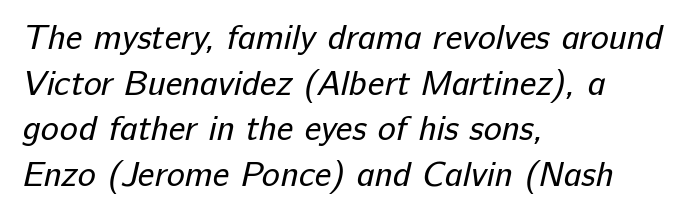
The image shows 34 px regular-weight sans-serif type; set left-aligned, normal line spacing (1.34x), normal letter spacing, not underlined; low stroke contrast and a medium x-height.
